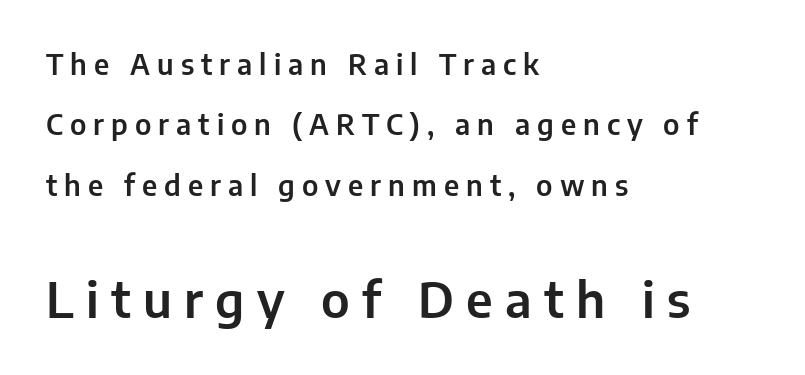
The image shows 49 px sans-serif type, upright; set left-aligned, loose line spacing (2.16x), unusually wide letter spacing (+0.25 em), not underlined; the second (bottom) block is 1.75x larger; low stroke contrast and a medium x-height.
